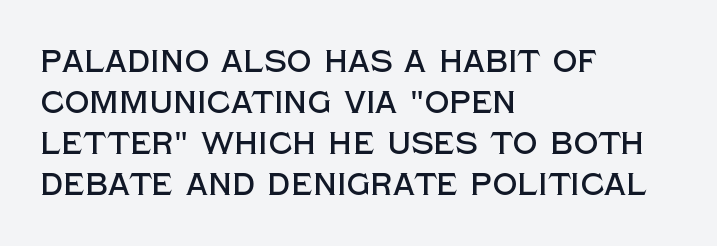
Each line starts at the same left margin while the right side varies. A typesetter would call this proportional, since set widths differ per character. The typography opts for an upright posture over an oblique one. The rows are spaced the way most documents space them. The passage shown is not underscored anywhere.
